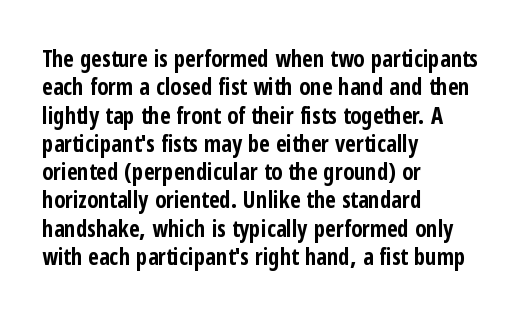
The image shows 23 px bold type, upright; set left-aligned, line spacing 1.23x, normal letter spacing, not underlined.
